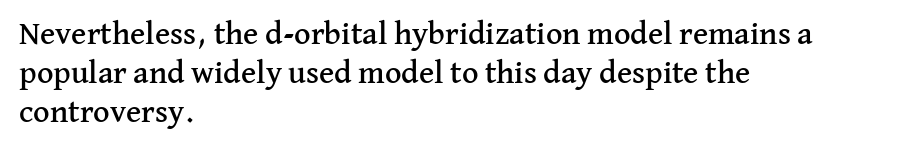
The image shows 32 px serif type, upright; set left-aligned, line spacing 1.22x, normal letter spacing, not underlined; medium stroke contrast and a medium x-height.
